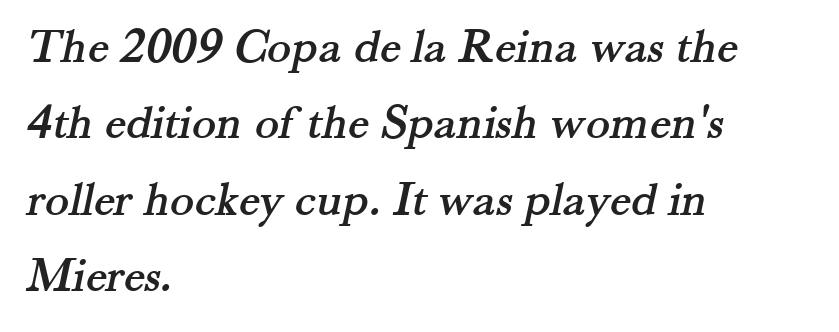
The image shows 50 px serif type; set left-aligned, normal line spacing (1.53x), normal letter spacing, not underlined; medium stroke contrast and a small x-height.
